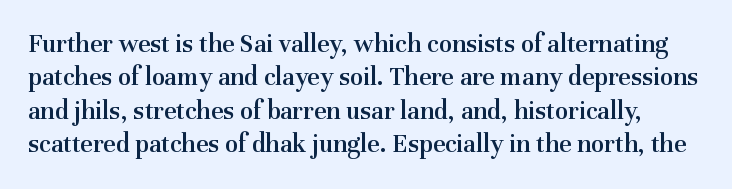
What stands out about the letter spacing? Nothing — it is the standard amount. Descenders hang freely into open space. How heavy is the stroke? Medium-heavy — a semibold, shy of bold. Vertical strokes here are truly vertical.
